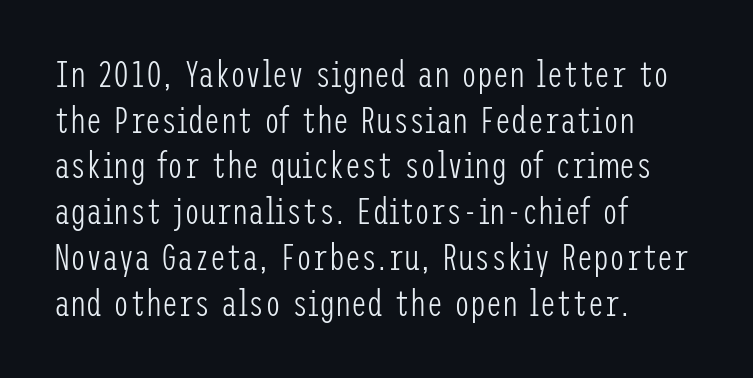
{"serif": "no", "italic": "no", "bold": "no", "weight": "light", "width": "condensed", "stroke_contrast": "low", "x_height": "medium", "underline": "no", "align": "left", "line_spacing": "normal", "line_spacing_ratio": 1.27, "letter_spacing": "normal", "letter_spacing_em": 0.0, "glyph_px": 36}
